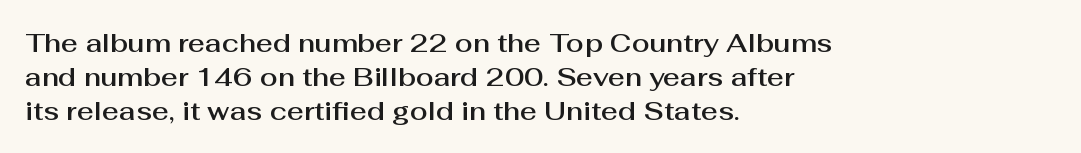
{"italic": "no", "underline": "no", "align": "left", "line_spacing": "normal", "line_spacing_ratio": 1.3, "letter_spacing": "normal", "letter_spacing_em": 0.0, "glyph_px": 26}
